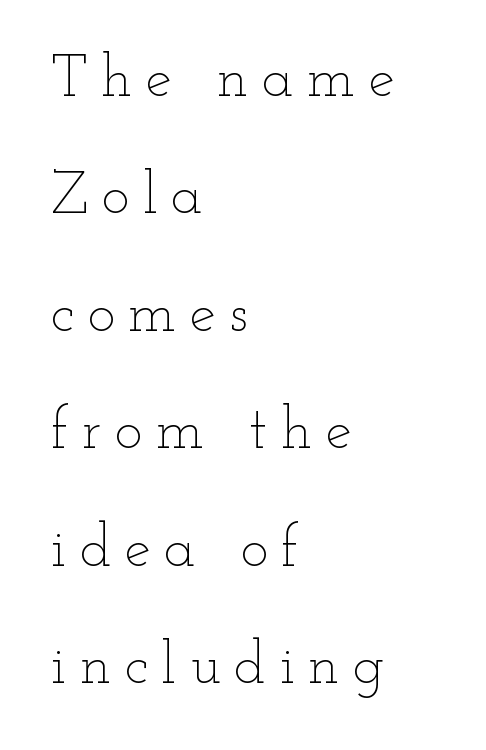
{"italic": "no", "bold": "no", "weight": "thin", "width": "wide", "stroke_contrast": "low", "x_height": "small", "monospaced": "no", "underline": "no", "align": "left", "line_spacing": "loose", "line_spacing_ratio": 1.99, "letter_spacing": "wide", "letter_spacing_em": 0.23, "glyph_px": 59}
